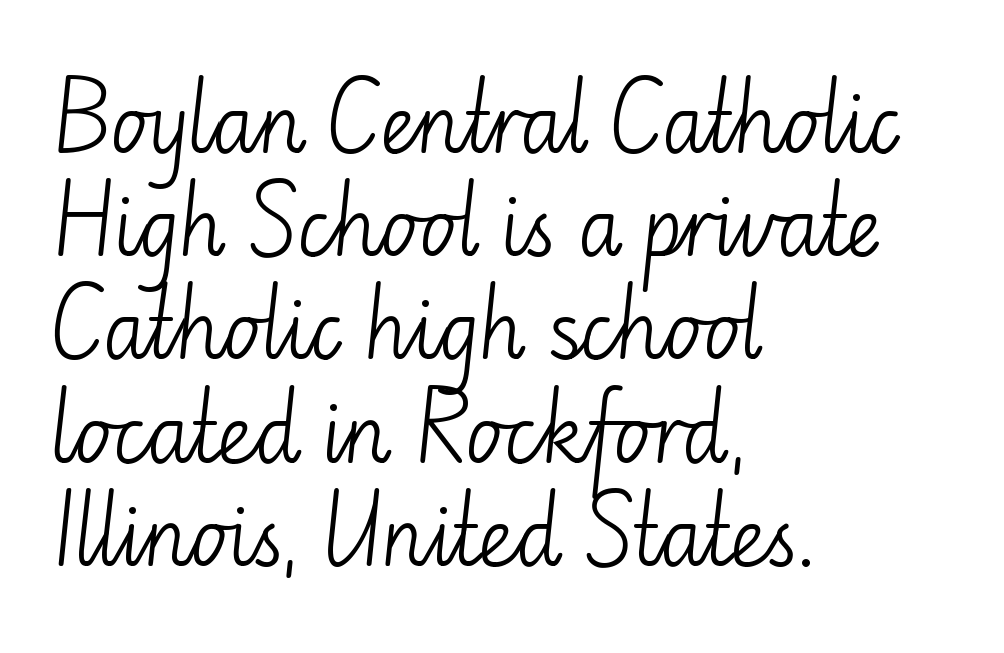
Q: Is the text bold? A: No.
Q: Is the text italic (slanted)? A: Yes.
Q: Is the typeface a serif or a sans-serif typeface? A: Sans-serif.
Q: Is the text underlined? A: No.
Q: How is the paragraph aligned? A: Left-aligned.
Q: Is the spacing between letters normal or unusually wide? A: Normal.
Q: Is the spacing between lines tight, normal or loose? A: Normal.
Q: Width (condensed, normal, or wide)? A: Normal.
Q: Stroke contrast? A: Low.
Q: x-height? A: Small.
Q: Monospaced? A: No.
